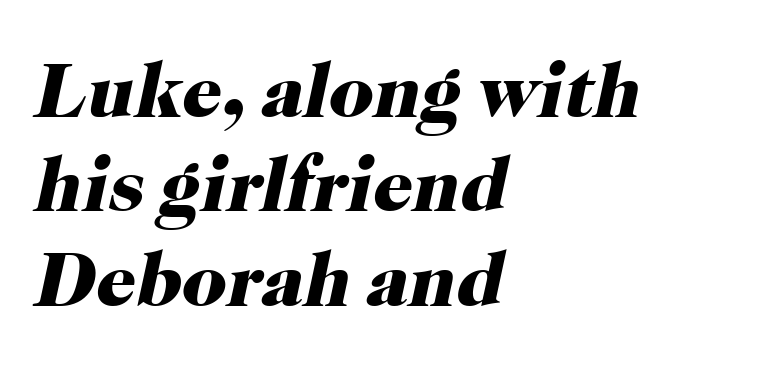
Q: Is the text bold? A: Yes.
Q: Is the text italic (slanted)? A: Yes, it leans right by about 12 degrees.
Q: Is the typeface a serif or a sans-serif typeface? A: Serif.
Q: Is the text underlined? A: No.
Q: How is the paragraph aligned? A: Left-aligned.
Q: Is the spacing between letters normal or unusually wide? A: Normal.
Q: Width (condensed, normal, or wide)? A: Normal.
Q: Stroke contrast? A: High.
Q: x-height? A: Medium.
Q: Monospaced? A: No.
